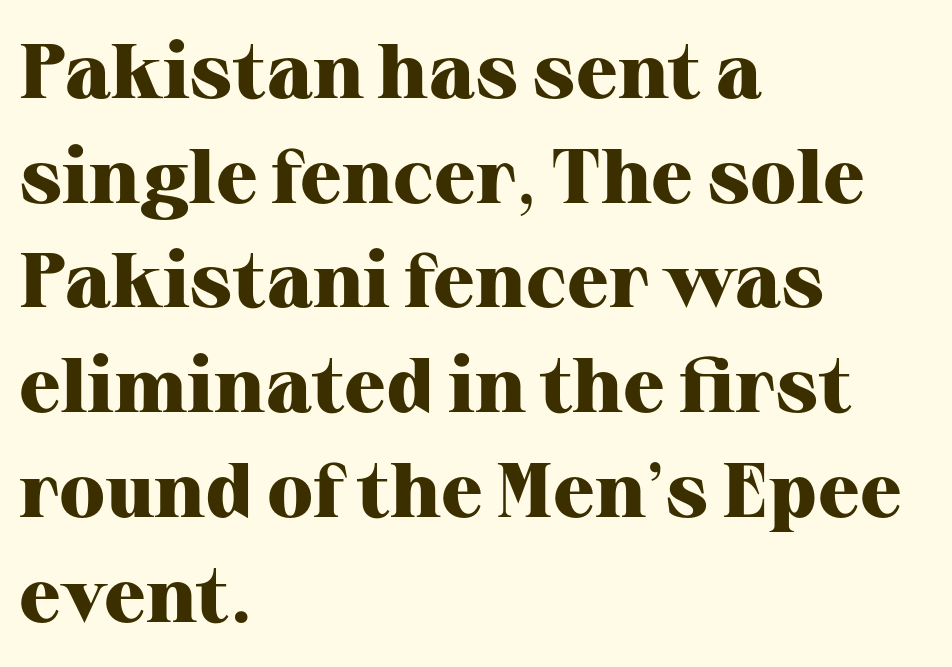
Q: Is the text bold? A: Yes.
Q: Is the text italic (slanted)? A: No, it is upright.
Q: Is the typeface a serif or a sans-serif typeface? A: Serif.
Q: Is the text underlined? A: No.
Q: How is the paragraph aligned? A: Left-aligned.
Q: Is the spacing between letters normal or unusually wide? A: Normal.
Q: Is the spacing between lines tight, normal or loose? A: Normal.
Q: Width (condensed, normal, or wide)? A: Normal.
Q: Stroke contrast? A: High.
Q: x-height? A: Medium.
Q: Monospaced? A: No.
